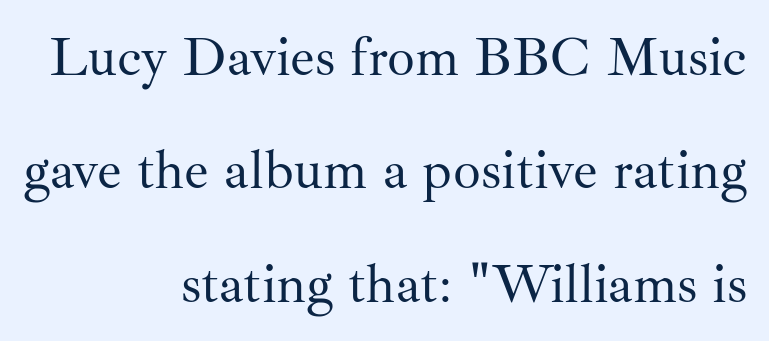
Q: Is the text bold? A: No.
Q: Is the text italic (slanted)? A: No, it is upright.
Q: Is the typeface a serif or a sans-serif typeface? A: Serif.
Q: Is the text underlined? A: No.
Q: How is the paragraph aligned? A: Right-aligned.
Q: Is the spacing between letters normal or unusually wide? A: Normal.
Q: Is the spacing between lines tight, normal or loose? A: Loose.
Q: Width (condensed, normal, or wide)? A: Normal.
Q: Stroke contrast? A: Medium.
Q: x-height? A: Small.
Q: Monospaced? A: No.
